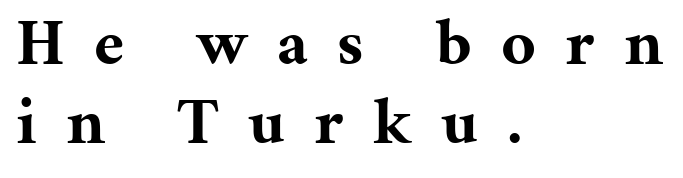
Q: Is the text bold? A: Yes.
Q: Is the text italic (slanted)? A: No, it is upright.
Q: Is the typeface a serif or a sans-serif typeface? A: Serif.
Q: Is the text underlined? A: No.
Q: How is the paragraph aligned? A: Left-aligned.
Q: Is the spacing between letters normal or unusually wide? A: Unusually wide.
Q: Width (condensed, normal, or wide)? A: Normal.
Q: Stroke contrast? A: Medium.
Q: x-height? A: Medium.
Q: Monospaced? A: No.
